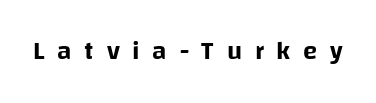
Q: Is the text italic (slanted)? A: No, it is upright.
Q: Is the text underlined? A: No.
Q: Is the spacing between letters normal or unusually wide? A: Unusually wide.
